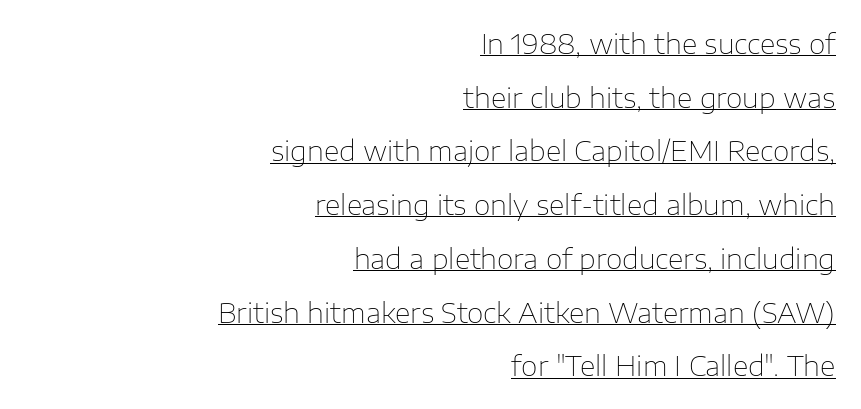
Q: Is the text bold? A: No.
Q: Is the text italic (slanted)? A: No, it is upright.
Q: Is the text underlined? A: Yes.
Q: How is the paragraph aligned? A: Right-aligned.
Q: Is the spacing between letters normal or unusually wide? A: Normal.
Q: Is the spacing between lines tight, normal or loose? A: Loose.
